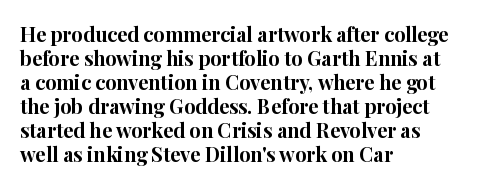
{"italic": "no", "bold": "yes", "underline": "no", "align": "left", "line_spacing_ratio": 1.2, "letter_spacing": "normal", "letter_spacing_em": 0.0, "glyph_px": 20}
